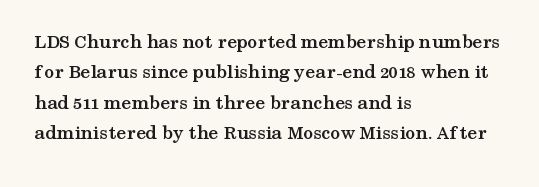
{"italic": "no", "bold": "yes", "underline": "no", "align": "left", "line_spacing": "normal", "line_spacing_ratio": 1.52, "letter_spacing": "normal", "letter_spacing_em": 0.0, "glyph_px": 20}
